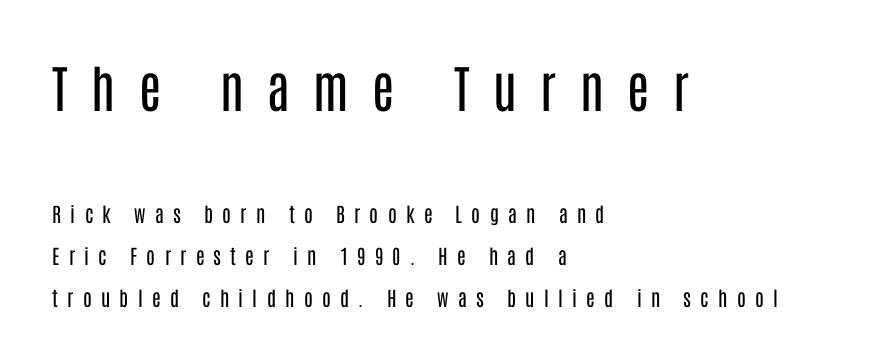
The image shows 51 px regular-weight, condensed sans-serif type, upright; set left-aligned, loose line spacing (2.09x), unusually wide letter spacing (+0.46 em), not underlined; the first (top) block is 2.55x larger; low stroke contrast and a large x-height.
